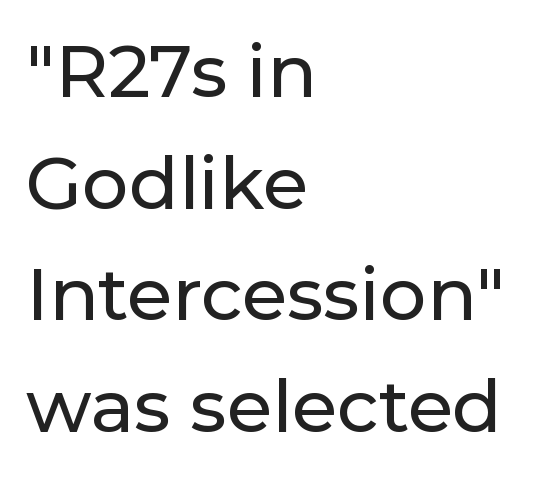
{"serif": "no", "italic": "no", "width": "normal", "stroke_contrast": "low", "x_height": "medium", "monospaced": "no", "underline": "no", "align": "left", "line_spacing": "normal", "line_spacing_ratio": 1.53, "letter_spacing": "normal", "letter_spacing_em": 0.0, "glyph_px": 73}
